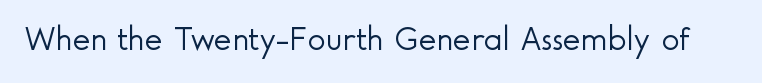
Do the letters lean? They stand straight. This sample has the flowing, uneven cadence of proportional lettering. Glyph-to-glyph distance matches everyday printed text. A quiet, ordinary-to-light weight characterises the typeface.
